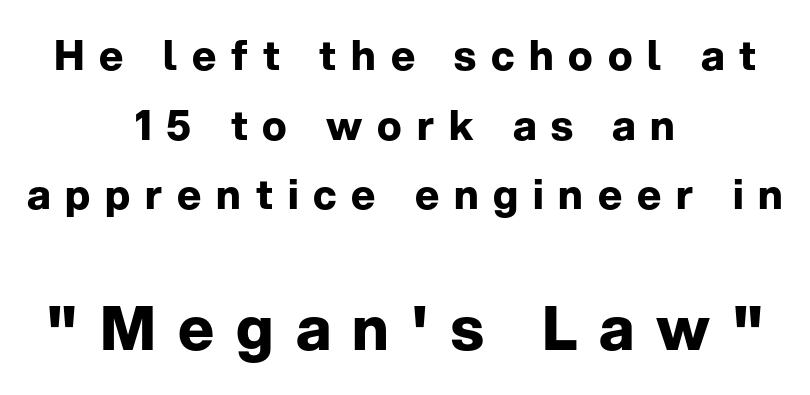
The image shows 61 px bold sans-serif type, upright; set centered, normal line spacing (1.7x), unusually wide letter spacing (+0.36 em), not underlined; the second (bottom) block is 1.49x larger; low stroke contrast and a medium x-height.
